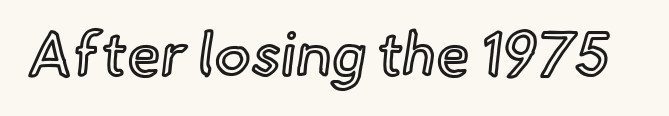
Is this a fixed-width face? No — the glyphs have proportional, varying widths. No extra tracking has been applied to these lines. The specimen omits any rule beneath the text block's lines.
